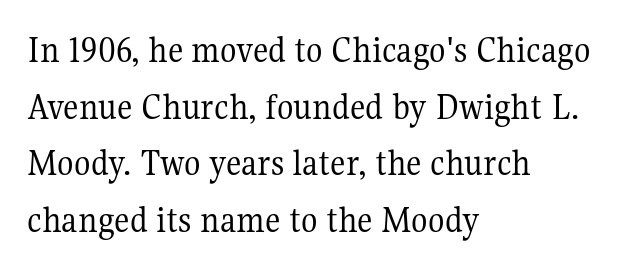
{"serif": "yes", "italic": "no", "bold": "no", "weight": "regular", "width": "normal", "stroke_contrast": "medium", "x_height": "medium", "monospaced": "no", "underline": "no", "align": "left", "line_spacing": "normal", "line_spacing_ratio": 1.49, "letter_spacing": "normal", "letter_spacing_em": 0.0, "glyph_px": 38}
